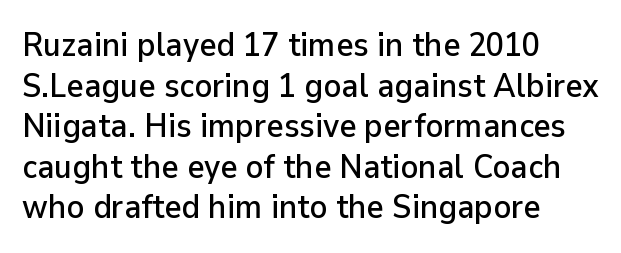
{"serif": "no", "italic": "no", "width": "normal", "stroke_contrast": "low", "x_height": "medium", "monospaced": "no", "underline": "no", "align": "left", "line_spacing_ratio": 1.23, "letter_spacing": "normal", "letter_spacing_em": 0.0, "glyph_px": 33}
